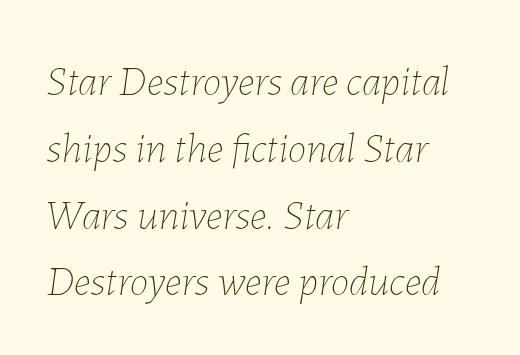
Q: Is the text bold? A: No.
Q: Is the text italic (slanted)? A: Yes, it leans right by about 7 degrees.
Q: Is the text underlined? A: No.
Q: How is the paragraph aligned? A: Left-aligned.
Q: Is the spacing between letters normal or unusually wide? A: Normal.
Q: Is the spacing between lines tight, normal or loose? A: Normal.
Q: Width (condensed, normal, or wide)? A: Normal.
Q: Stroke contrast? A: Low.
Q: x-height? A: Medium.
Q: Monospaced? A: No.
